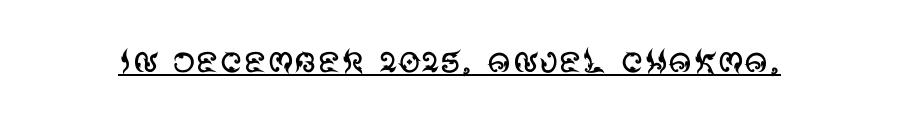
The image shows 46 px regular-weight sans-serif type, upright; set normal letter spacing, underlined; medium stroke contrast and a large x-height.
